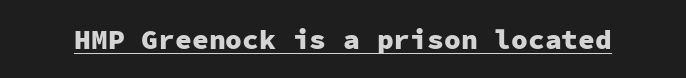
Short note: letters normally spaced. This is the regular roman posture of the typeface. This sample has the even, mechanical cadence of fixed-width lettering. Summary of weight: heavy, a full bold. Does a line run under the words? Yes, clearly.
